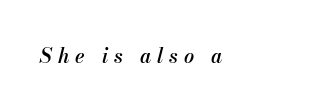
The image shows 20 px text type, italic (leaning right); set unusually wide letter spacing (+0.3 em), not underlined.
